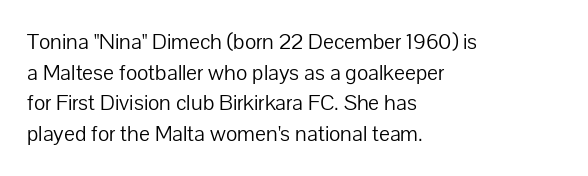
The image shows 23 px text type, upright; set left-aligned, normal line spacing (1.33x), normal letter spacing, not underlined.
